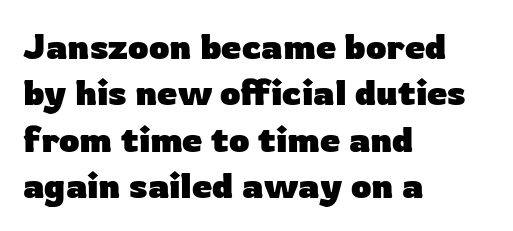
{"serif": "no", "italic": "no", "bold": "yes", "weight": "heavy", "width": "normal", "stroke_contrast": "low", "x_height": "medium", "monospaced": "no", "underline": "no", "align": "left", "line_spacing": "normal", "line_spacing_ratio": 1.29, "letter_spacing": "normal", "letter_spacing_em": 0.0, "glyph_px": 36}
